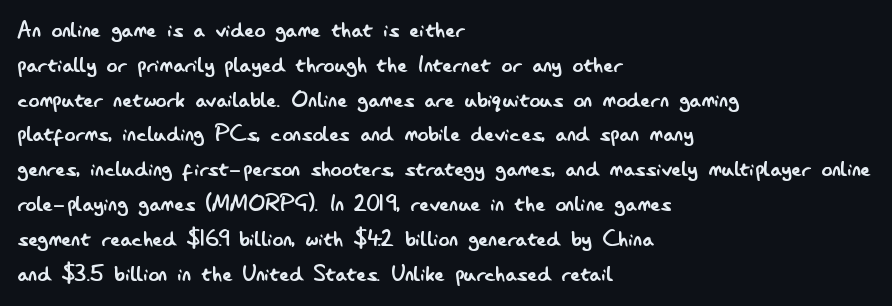
This sample keeps an unexceptional amount of space between lines. Characters remain perfectly vertical along every line. The gap between lines stays unmarked. Is this a heavy cut? Hardly; it is regular or lighter.
